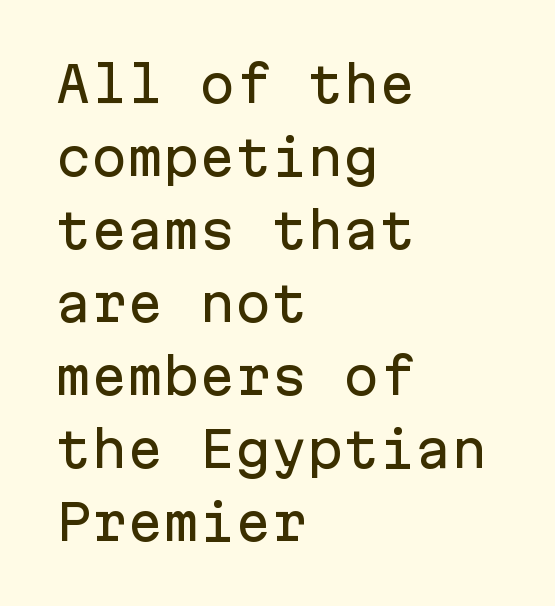
{"serif": "no", "italic": "no", "width": "normal", "stroke_contrast": "low", "x_height": "medium", "monospaced": "yes", "underline": "no", "align": "left", "line_spacing": "normal", "line_spacing_ratio": 1.52, "letter_spacing": "normal", "letter_spacing_em": 0.0, "glyph_px": 48}
